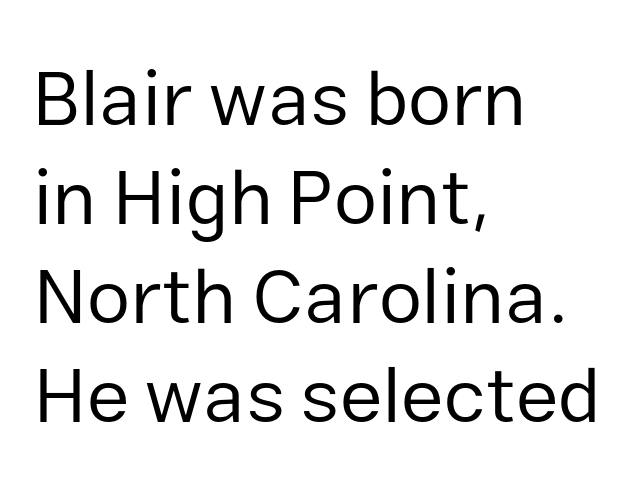
Does extra space separate the letters? No, they use regular spacing. The lines are quadded left. Leading: standard. The font sits on the lighter half of the weight spectrum, regular included.
